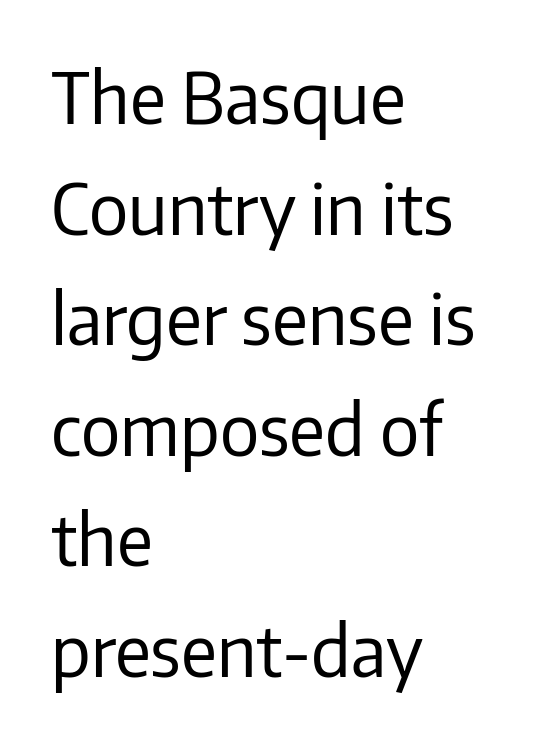
{"serif": "no", "italic": "no", "bold": "no", "weight": "regular", "width": "normal", "stroke_contrast": "low", "x_height": "medium", "monospaced": "no", "underline": "no", "align": "left", "line_spacing": "normal", "line_spacing_ratio": 1.58, "letter_spacing": "normal", "letter_spacing_em": 0.0, "glyph_px": 70}
